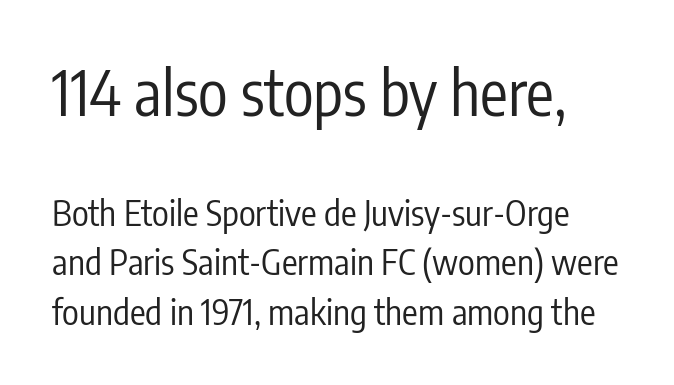
{"serif": "no", "italic": "no", "bold": "no", "weight": "regular", "width": "condensed", "stroke_contrast": "low", "x_height": "medium", "monospaced": "no", "underline": "no", "line_spacing": "normal", "line_spacing_ratio": 1.41, "letter_spacing": "normal", "letter_spacing_em": 0.0, "larger_block": "first", "size_ratio": 1.77, "glyph_px": 62}
